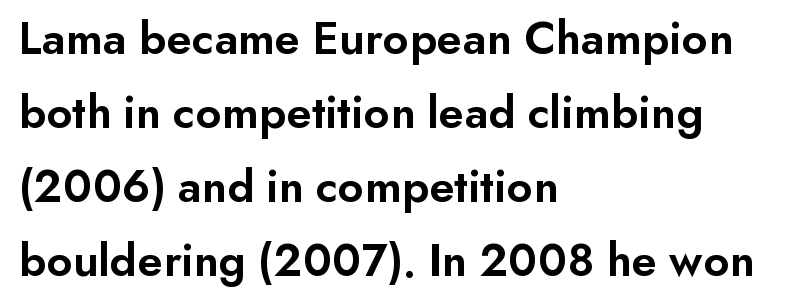
Slightly chunky letters — semibold, I'd say, not full bold. The rendering keeps characters at their native spacing. Nothing sits at the stroke ends, so this counts as sans-serif. This block has exactly the height ordinary leading produces. The area under the type is left untouched. Character widths vary here, with narrow letters taking less room than wide ones.
